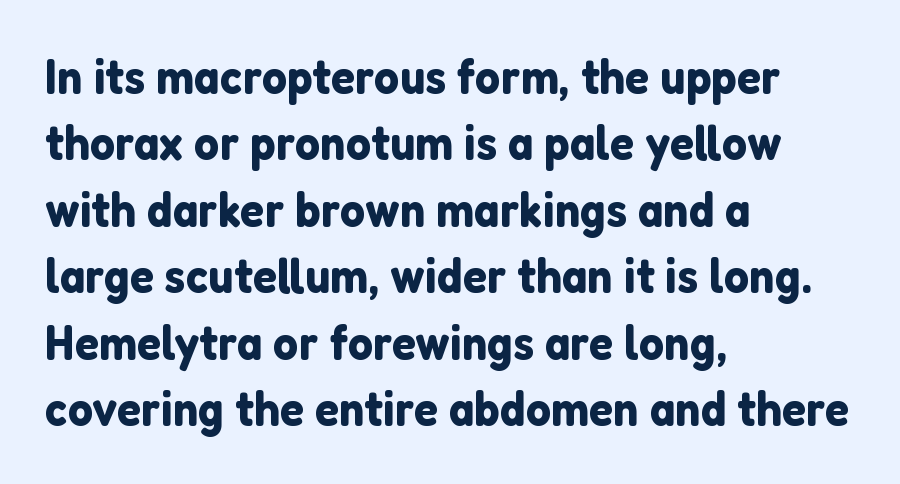
Q: Is the text italic (slanted)? A: No, it is upright.
Q: Is the typeface a serif or a sans-serif typeface? A: Sans-serif.
Q: Is the text underlined? A: No.
Q: How is the paragraph aligned? A: Left-aligned.
Q: Is the spacing between letters normal or unusually wide? A: Normal.
Q: Is the spacing between lines tight, normal or loose? A: Normal.
Q: Width (condensed, normal, or wide)? A: Normal.
Q: Stroke contrast? A: Low.
Q: x-height? A: Medium.
Q: Monospaced? A: No.
